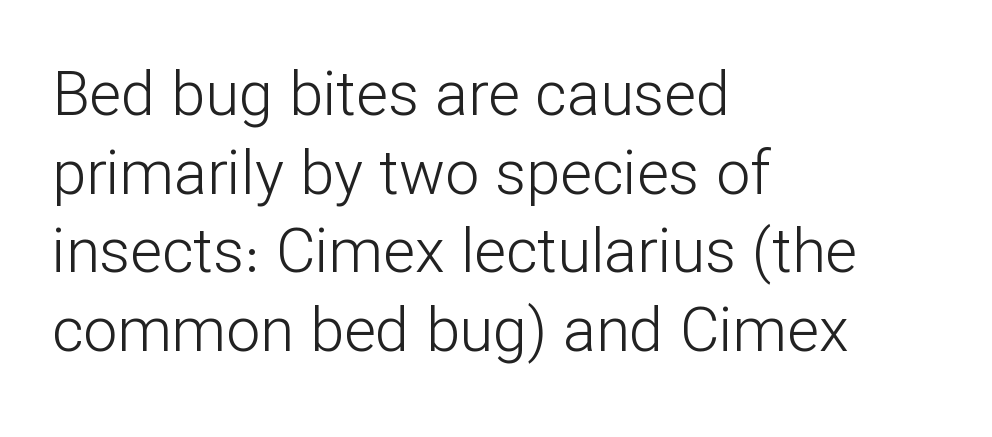
Compared with typical body copy, the letter spacing here is the same. Think of a printed novel: that variable character pitch is what you see here. Check the space under the baseline: it is left empty. Evenly set lines give the paragraph a standard silhouette. A typesetter would label this face a sans.
